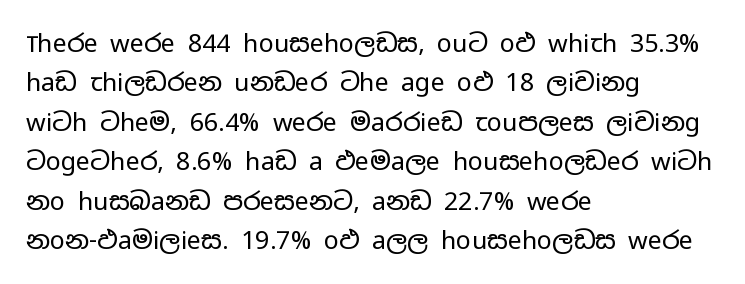
This block has exactly the height ordinary leading produces. Heft: none added — not bold. The face used here is rendered with its standard letterfit. Horizontally, the lines are justified to the leading edge only.
